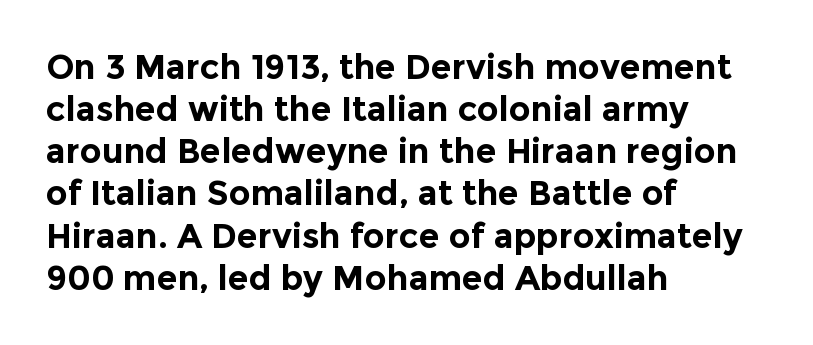
{"serif": "no", "italic": "no", "bold": "yes", "weight": "bold", "width": "normal", "x_height": "medium", "monospaced": "no", "underline": "no", "align": "left", "line_spacing_ratio": 1.24, "letter_spacing": "normal", "letter_spacing_em": 0.0, "glyph_px": 34}
